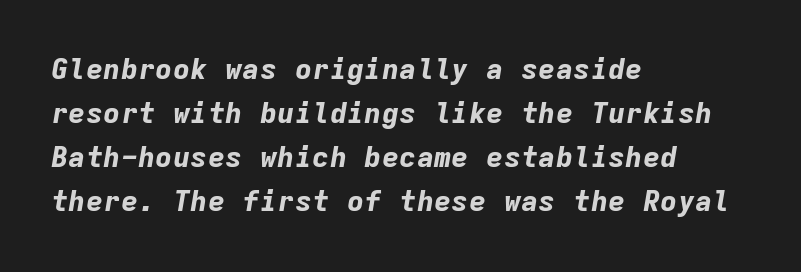
Words appear dense and cohesive because spacing is normal. Yep, that's italic — everything's leaning. Every row of glyphs begins at an identical x-position on the left. The passage shown is typed in a monospace face where columns stay perfectly aligned.
